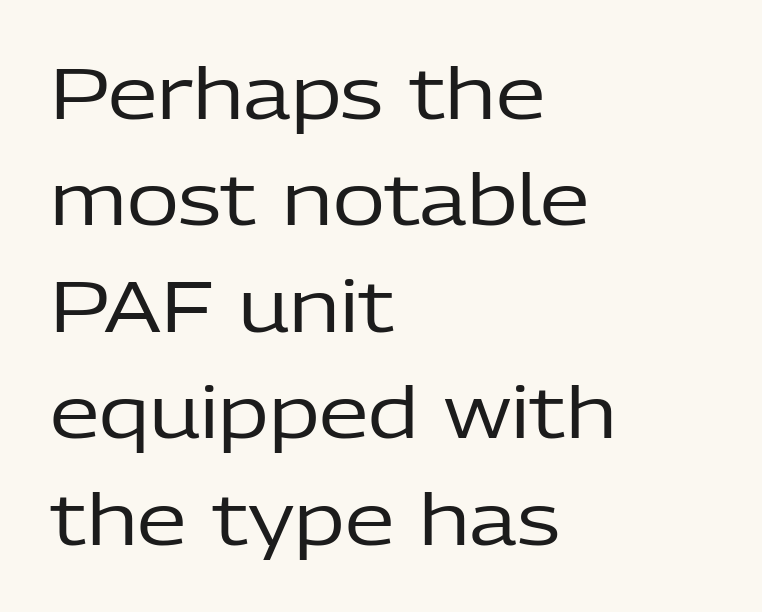
{"serif": "no", "italic": "no", "bold": "no", "weight": "regular", "width": "normal", "stroke_contrast": "low", "x_height": "medium", "monospaced": "no", "underline": "no", "align": "left", "line_spacing": "normal", "line_spacing_ratio": 1.5, "letter_spacing": "normal", "letter_spacing_em": 0.0, "glyph_px": 71}
